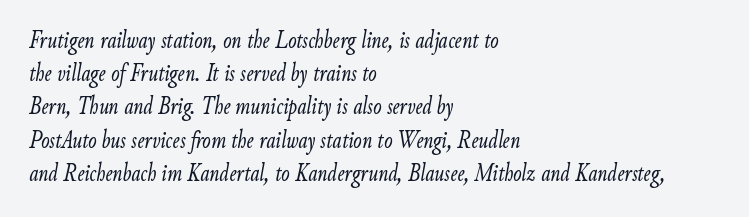
The image shows 25 px text type, italic (leaning right); set left-aligned, normal line spacing (1.33x), normal letter spacing, not underlined.
